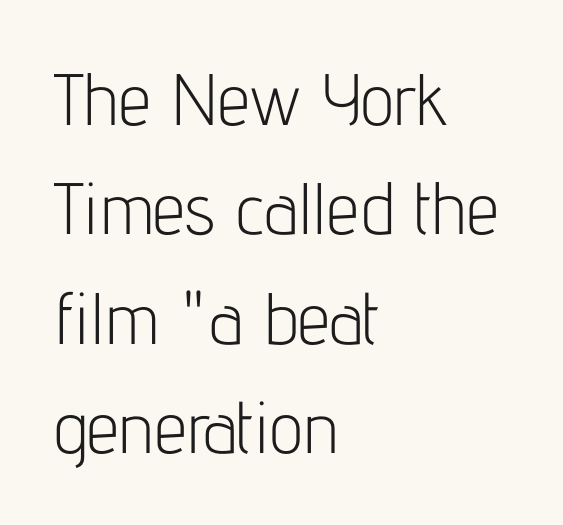
Baseline-to-baseline distance is the conventional proportion of letter height. The foot of each line stays bare and open. These lines are rendered in a variable-pitch font. Letterform terminals end flat and unadorned throughout the passage. When letters stand straight like this, we call the style roman or upright. The line texture is even and compact thanks to regular tracking.
